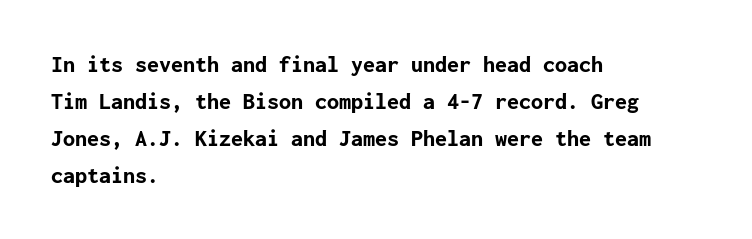
Q: Is the text bold? A: Yes.
Q: Is the text italic (slanted)? A: No, it is upright.
Q: Is the text underlined? A: No.
Q: How is the paragraph aligned? A: Left-aligned.
Q: Is the spacing between letters normal or unusually wide? A: Normal.
Q: Is the spacing between lines tight, normal or loose? A: Normal.
